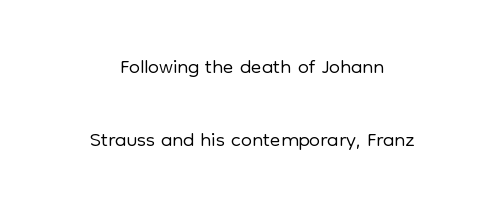
The rendering uses natural spacing where letterforms have individual widths. The line-height multiplier appears high, well above default. Heft: none added — not bold. A bare baseline throughout the passage. Caption: standard tracking, unaltered. Rendered with straight, roman letterforms.
